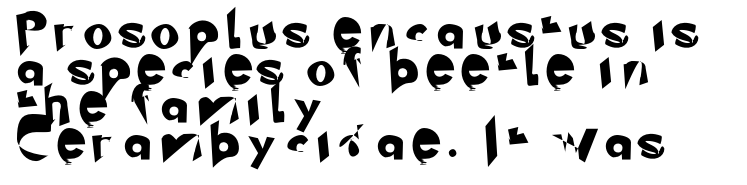
A typesetter would label this face a sans. A typesetter would call this leading minimal, almost set solid. A typesetter would call this proportional, since set widths differ per character. The tracking reads as deliberately expanded to a designer's eye. The ragged edge is on the right, which tells us the setting is flush left.
